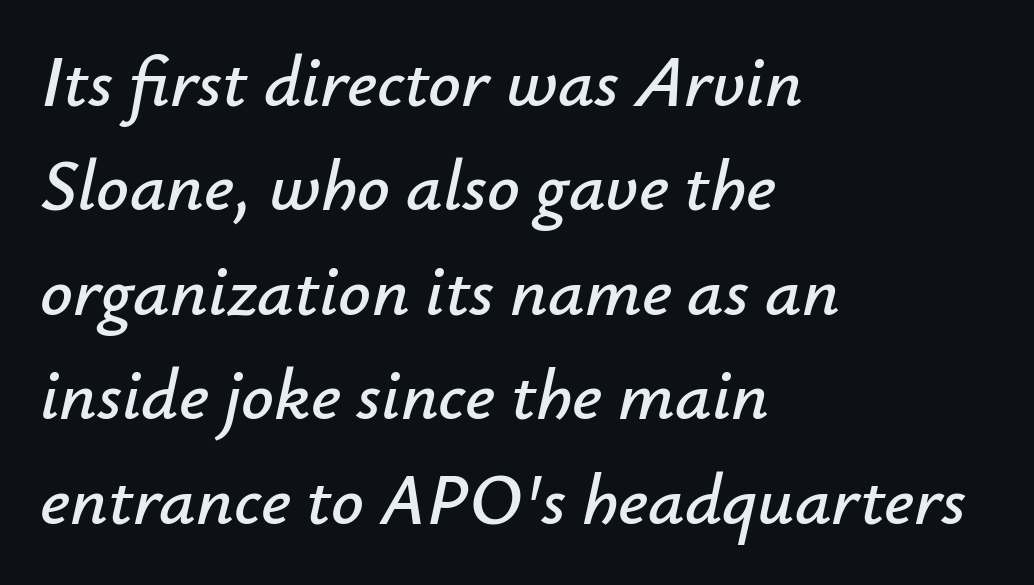
Q: Is the text italic (slanted)? A: Yes, it leans right by about 12 degrees.
Q: Is the text underlined? A: No.
Q: How is the paragraph aligned? A: Left-aligned.
Q: Is the spacing between letters normal or unusually wide? A: Normal.
Q: Is the spacing between lines tight, normal or loose? A: Normal.
Q: Width (condensed, normal, or wide)? A: Normal.
Q: Stroke contrast? A: Low.
Q: x-height? A: Small.
Q: Monospaced? A: No.
